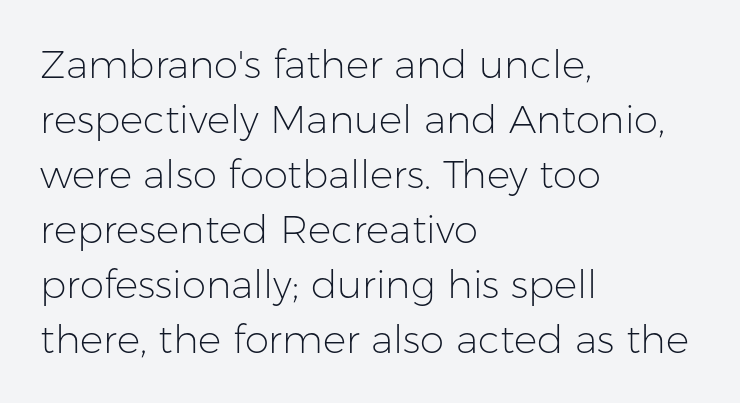
No extra ink here — the face is not bold. Visually the block forms a straight wall on the left and a jagged coastline on the right. The block of text has a typical density, with ordinary space between rows. The face used here is proportionally spaced, like ordinary book or web type.
